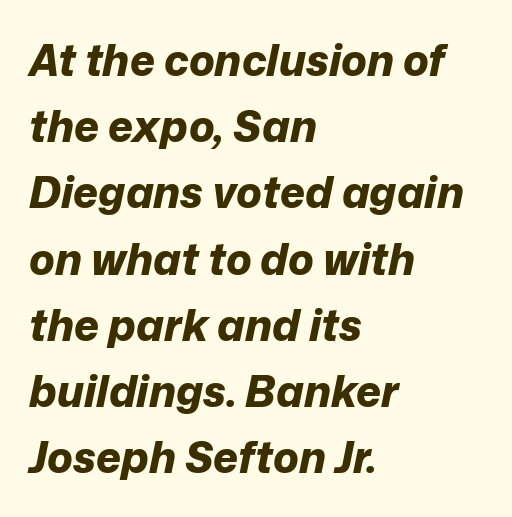
Q: Is the text bold? A: Yes.
Q: Is the text italic (slanted)? A: Yes, it leans right by about 12 degrees.
Q: Is the text underlined? A: No.
Q: How is the paragraph aligned? A: Left-aligned.
Q: Is the spacing between letters normal or unusually wide? A: Normal.
Q: Is the spacing between lines tight, normal or loose? A: Normal.
Q: Width (condensed, normal, or wide)? A: Normal.
Q: Stroke contrast? A: Low.
Q: x-height? A: Medium.
Q: Monospaced? A: No.
